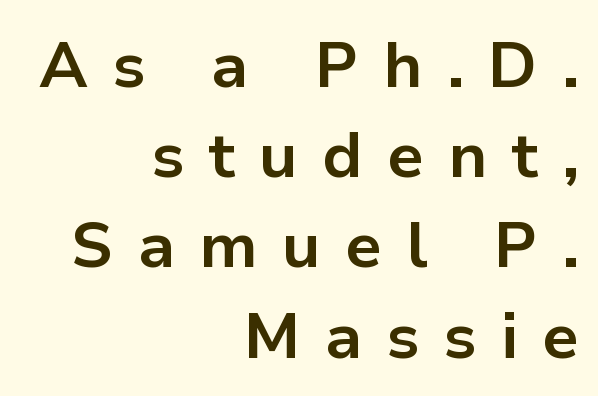
The image shows 64 px bold sans-serif type, upright; set right-aligned, normal line spacing (1.41x), unusually wide letter spacing (+0.38 em), not underlined; low stroke contrast and a medium x-height.
